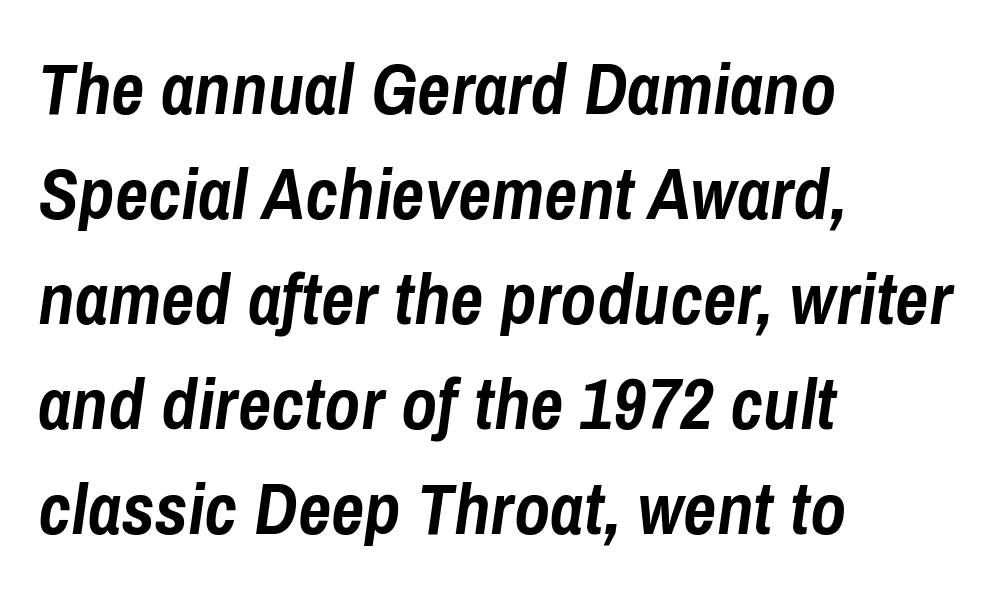
Q: Is the text bold? A: Yes.
Q: Is the text italic (slanted)? A: Yes, it leans right by about 8 degrees.
Q: Is the text underlined? A: No.
Q: How is the paragraph aligned? A: Left-aligned.
Q: Is the spacing between letters normal or unusually wide? A: Normal.
Q: Is the spacing between lines tight, normal or loose? A: Normal.
Q: Width (condensed, normal, or wide)? A: Condensed.
Q: Stroke contrast? A: Low.
Q: x-height? A: Medium.
Q: Monospaced? A: No.
